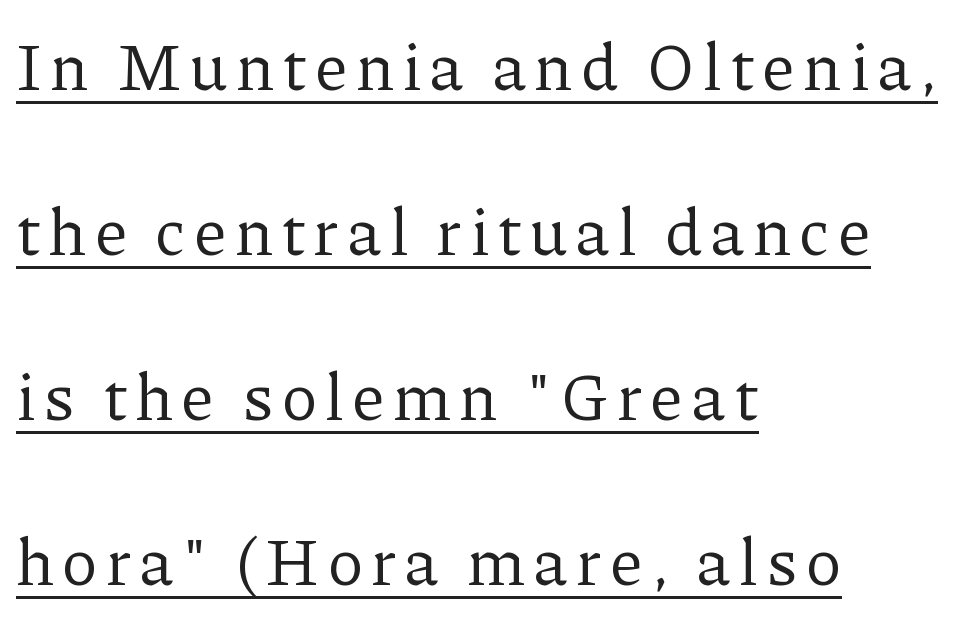
{"serif": "yes", "italic": "no", "bold": "no", "weight": "regular", "width": "normal", "stroke_contrast": "low", "x_height": "medium", "monospaced": "no", "underline": "yes", "align": "left", "line_spacing": "loose", "line_spacing_ratio": 2.5, "glyph_px": 66}
